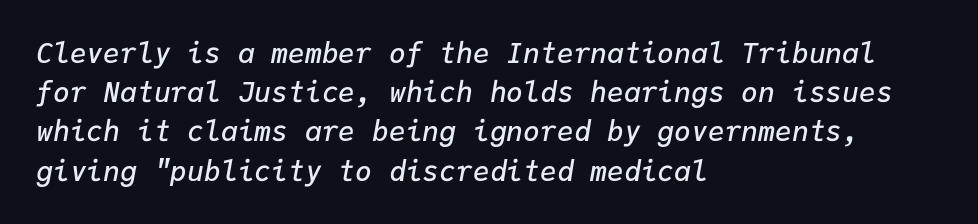
Q: Is the text bold? A: Semi-bold.
Q: Is the text italic (slanted)? A: Yes, it leans right by about 9 degrees.
Q: Is the text underlined? A: No.
Q: How is the paragraph aligned? A: Left-aligned.
Q: Is the spacing between letters normal or unusually wide? A: Normal.
Q: Is the spacing between lines tight, normal or loose? A: Normal.
Q: Width (condensed, normal, or wide)? A: Normal.
Q: Stroke contrast? A: Low.
Q: x-height? A: Medium.
Q: Monospaced? A: Yes.
